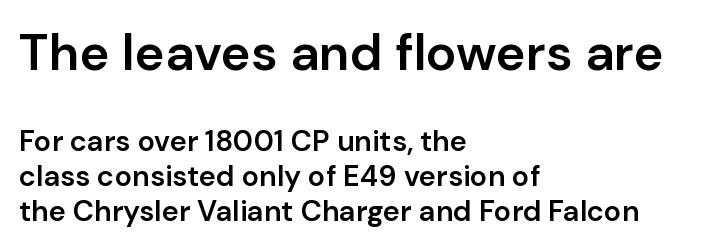
{"serif": "no", "italic": "no", "bold": "semi", "weight": "semibold", "width": "normal", "stroke_contrast": "low", "x_height": "medium", "monospaced": "no", "underline": "no", "align": "left", "line_spacing_ratio": 1.21, "letter_spacing": "normal", "letter_spacing_em": 0.0, "larger_block": "first", "size_ratio": 1.76, "glyph_px": 51}
